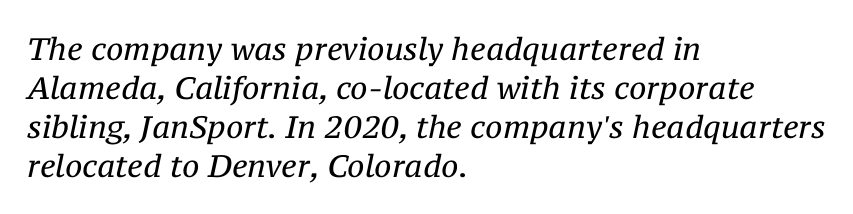
The image shows 31 px regular-weight serif type, italic (leaning right); set left-aligned, normal line spacing (1.26x), normal letter spacing, not underlined; medium stroke contrast and a medium x-height.
